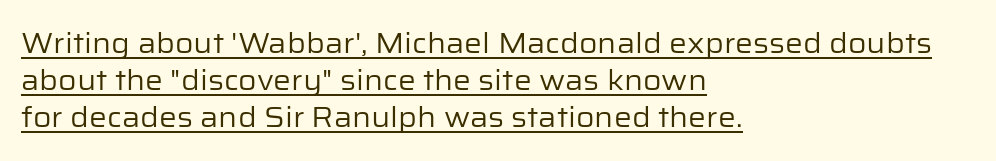
{"serif": "no", "italic": "no", "bold": "no", "weight": "regular", "width": "normal", "stroke_contrast": "low", "x_height": "medium", "monospaced": "no", "underline": "yes", "align": "left", "line_spacing": "normal", "line_spacing_ratio": 1.32, "letter_spacing": "normal", "letter_spacing_em": 0.0, "glyph_px": 28}
